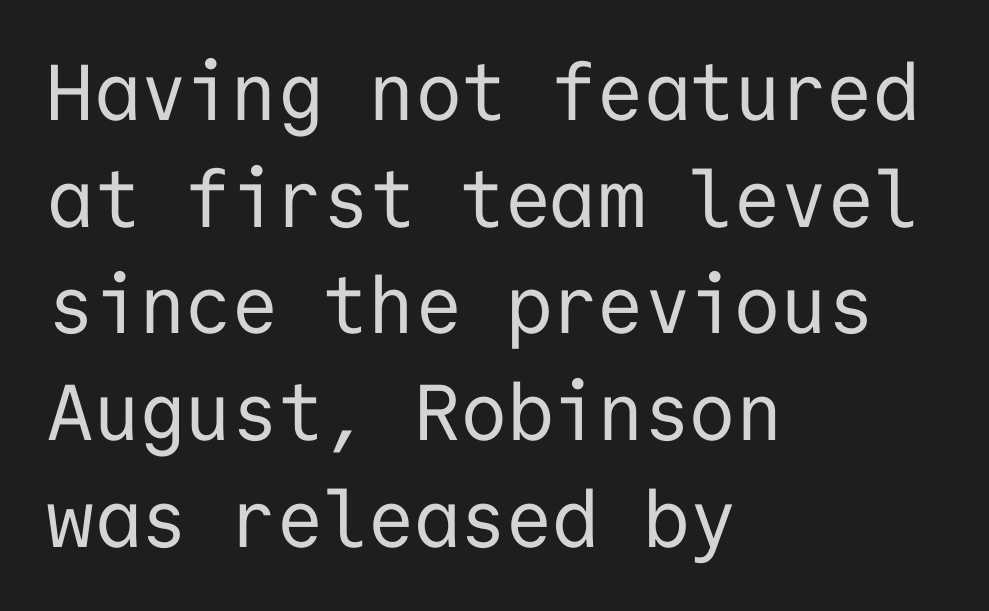
The lines are quadded left. A quiet, ordinary-to-light weight characterises the typeface. Words appear dense and cohesive because spacing is normal. Letterform terminals end flat and unadorned throughout the passage.
